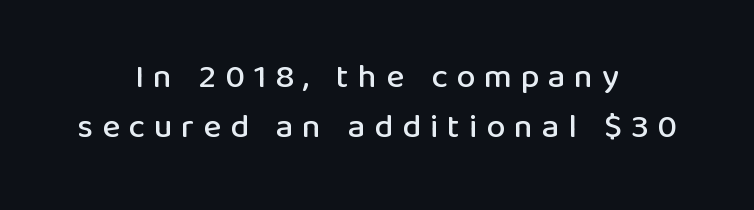
Q: Is the text italic (slanted)? A: No, it is upright.
Q: Is the typeface a serif or a sans-serif typeface? A: Sans-serif.
Q: Is the text underlined? A: No.
Q: How is the paragraph aligned? A: Centered.
Q: Is the spacing between letters normal or unusually wide? A: Unusually wide.
Q: Is the spacing between lines tight, normal or loose? A: Normal.
Q: Width (condensed, normal, or wide)? A: Normal.
Q: Stroke contrast? A: Low.
Q: x-height? A: Medium.
Q: Monospaced? A: No.
